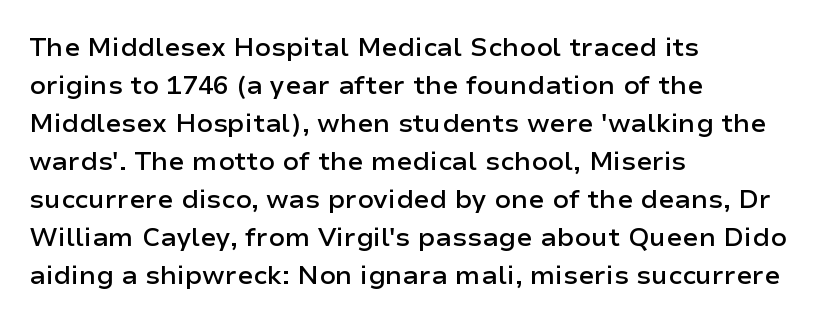
One glance says typical: line gaps are just what's usual. All the whitespace from short lines collects on the right. Stems and bowls a touch heavier than normal — semibold. Only glyphs here, with clear space below each row. Letter spacing: default.
